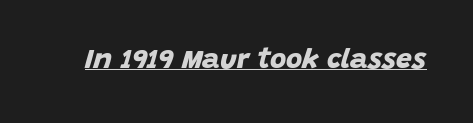
The image shows 28 px bold sans-serif type; set normal letter spacing, underlined; low stroke contrast and a large x-height.
